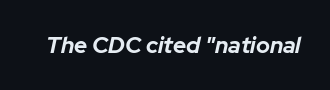
Would a proofreader flag this as italicized? Yes. The glyphs are unaccompanied by any horizontal stroke below them. Observe the ordinary spacing: letters are neighbours, not strangers. Chunky letters — that's bold for sure.
